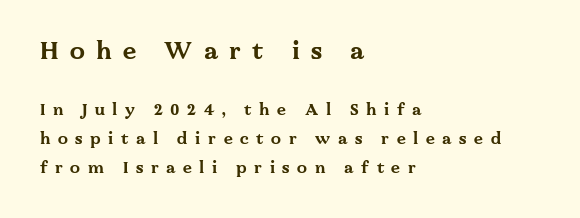
The image shows 24 px bold type, upright; set left-aligned, line spacing 1.8x, unusually wide letter spacing (+0.47 em), not underlined; the first (top) block is 1.5x larger.
